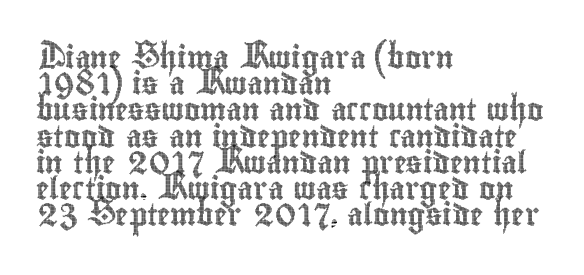
The image shows 22 px text type, upright; set left-aligned, line spacing 1.19x, normal letter spacing, not underlined.
